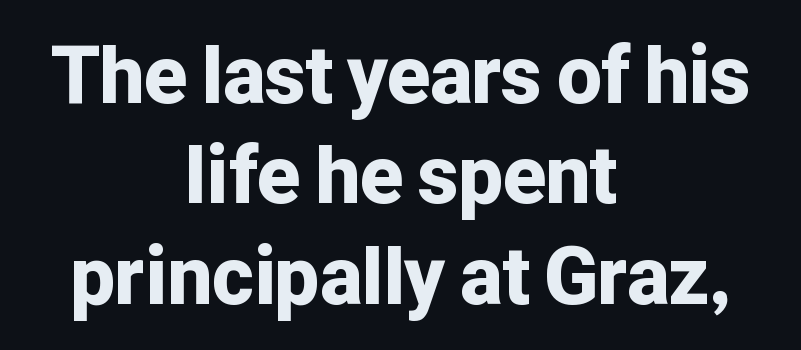
Q: Is the text bold? A: Yes.
Q: Is the text italic (slanted)? A: No, it is upright.
Q: Is the typeface a serif or a sans-serif typeface? A: Sans-serif.
Q: Is the text underlined? A: No.
Q: How is the paragraph aligned? A: Centered.
Q: Is the spacing between letters normal or unusually wide? A: Normal.
Q: Is the spacing between lines tight, normal or loose? A: Normal.
Q: Width (condensed, normal, or wide)? A: Normal.
Q: Stroke contrast? A: Low.
Q: x-height? A: Medium.
Q: Monospaced? A: No.
